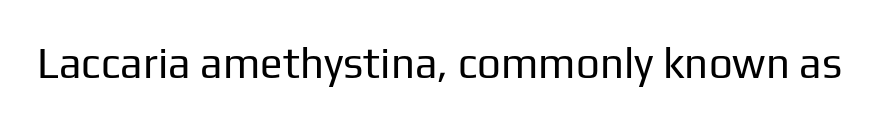
Q: Is the text bold? A: No.
Q: Is the text italic (slanted)? A: No, it is upright.
Q: Is the typeface a serif or a sans-serif typeface? A: Sans-serif.
Q: Is the text underlined? A: No.
Q: Is the spacing between letters normal or unusually wide? A: Normal.
Q: Width (condensed, normal, or wide)? A: Normal.
Q: Stroke contrast? A: Low.
Q: x-height? A: Medium.
Q: Monospaced? A: No.
